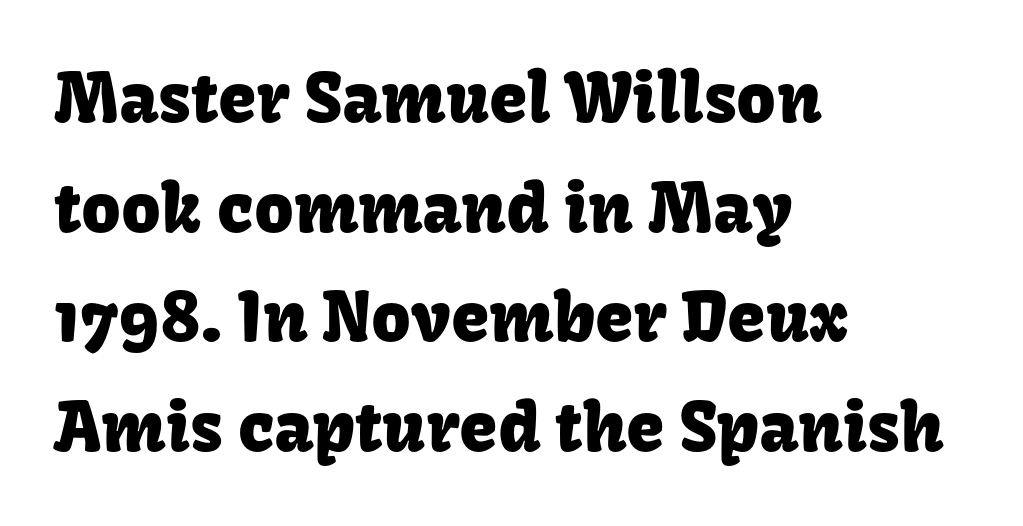
The image shows 69 px sans-serif type, upright; set left-aligned, normal line spacing (1.59x), normal letter spacing, not underlined; low stroke contrast and a medium x-height.
